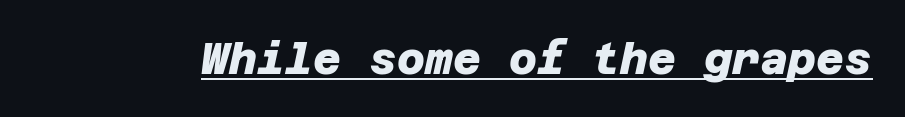
This sample uses a sans-serif face. Students, note that the glyphs here touch the page at normal intervals. Has an underline been added? It has. Strong, thick strokes mark this as bold type.
